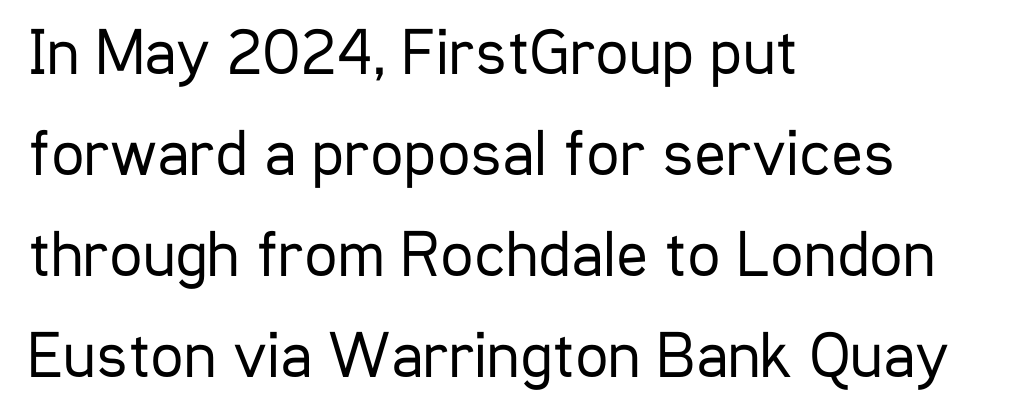
Q: Is the text bold? A: No.
Q: Is the text italic (slanted)? A: No, it is upright.
Q: Is the typeface a serif or a sans-serif typeface? A: Sans-serif.
Q: Is the text underlined? A: No.
Q: How is the paragraph aligned? A: Left-aligned.
Q: Is the spacing between letters normal or unusually wide? A: Normal.
Q: Is the spacing between lines tight, normal or loose? A: Normal.
Q: Width (condensed, normal, or wide)? A: Condensed.
Q: Stroke contrast? A: Low.
Q: x-height? A: Medium.
Q: Monospaced? A: No.
